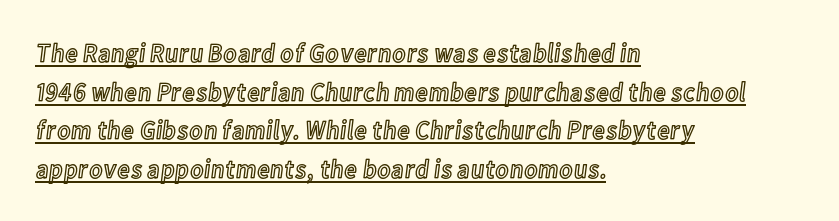
The glyphs are accompanied by a horizontal stroke just below them. This sample is left-justified, so line endings fall wherever the words run out. Vertically, the passage feels balanced, rows spaced as you'd expect. There is no visible air inserted between adjacent glyphs.
